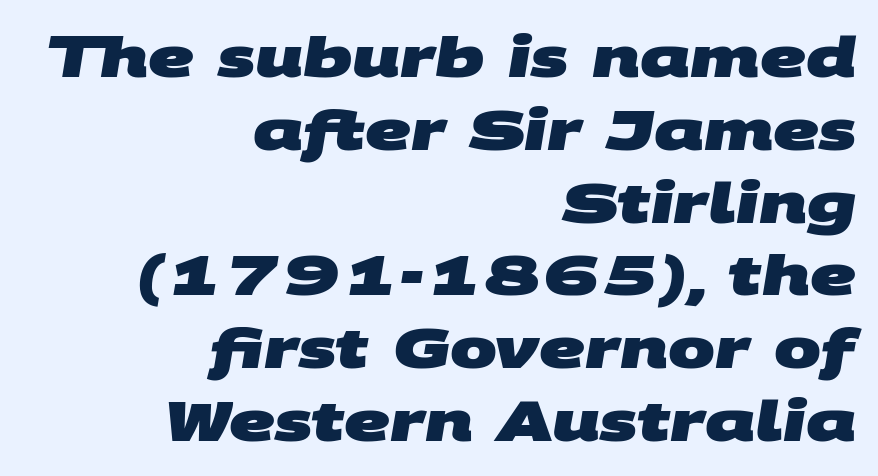
The image shows 56 px heavy, wide sans-serif type; set right-aligned, normal line spacing (1.3x), normal letter spacing, not underlined; medium stroke contrast and a large x-height.
